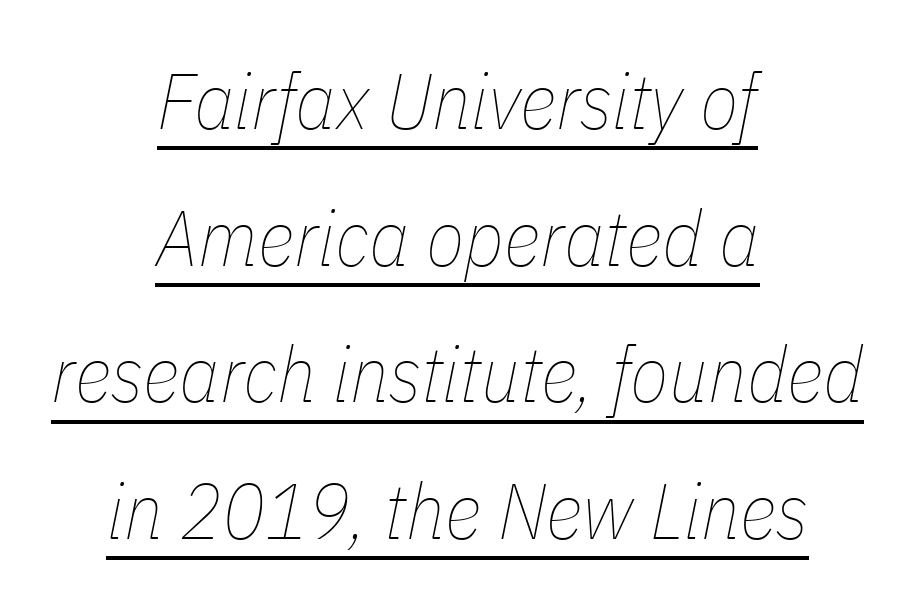
A typesetter would call this proportional, since set widths differ per character. Between one letter and the next there's only the usual sliver of space. Emphasis-style slanted type is in use. Vertical stems look standard width or narrower in stroke.
